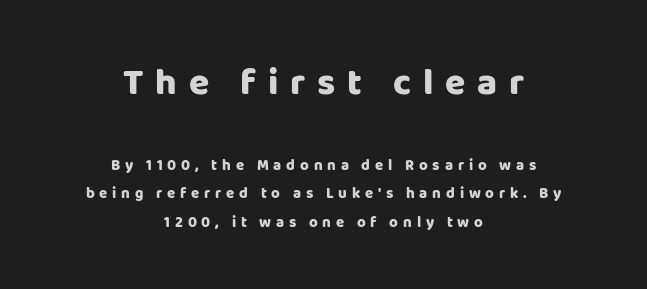
Notice how the passage keeps no hard edge, just a central spine. The foot of each line stays bare and open. Substantial extra tracking has been applied to these lines. Of the two passages, the one on top uses the larger point size. The glyphs have the mass of a bold cut. The lines are spread far apart with generous leading.
